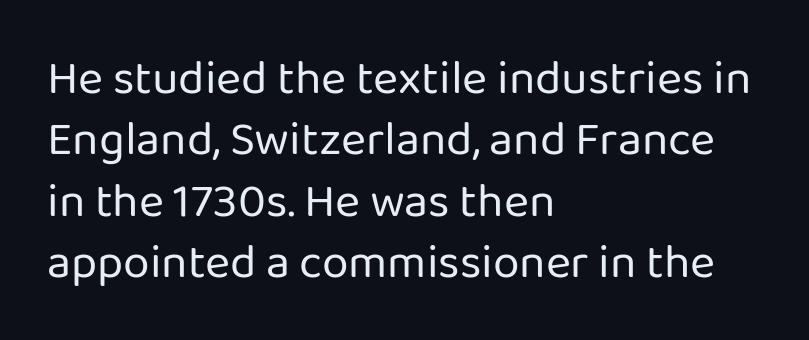
Q: Is the text bold? A: No.
Q: Is the text italic (slanted)? A: No, it is upright.
Q: Is the typeface a serif or a sans-serif typeface? A: Sans-serif.
Q: Is the text underlined? A: No.
Q: How is the paragraph aligned? A: Left-aligned.
Q: Is the spacing between letters normal or unusually wide? A: Normal.
Q: Is the spacing between lines tight, normal or loose? A: Normal.
Q: Width (condensed, normal, or wide)? A: Normal.
Q: Stroke contrast? A: Low.
Q: x-height? A: Medium.
Q: Monospaced? A: No.
